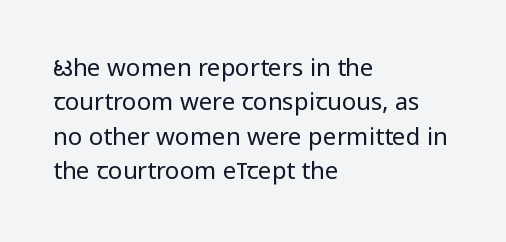
The image shows 24 px text type, upright; set left-aligned, normal line spacing (1.43x), normal letter spacing, not underlined.
